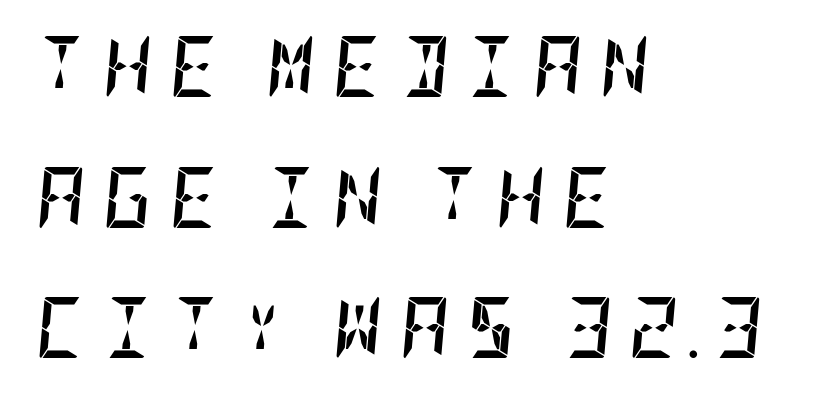
{"italic": "yes", "lean": "right", "slant_degrees": 5, "bold": "yes", "weight": "semibold", "width": "condensed", "stroke_contrast": "low", "x_height": "large", "underline": "no", "align": "left", "line_spacing": "loose", "line_spacing_ratio": 2.14, "letter_spacing": "wide", "letter_spacing_em": 0.28, "glyph_px": 61}
